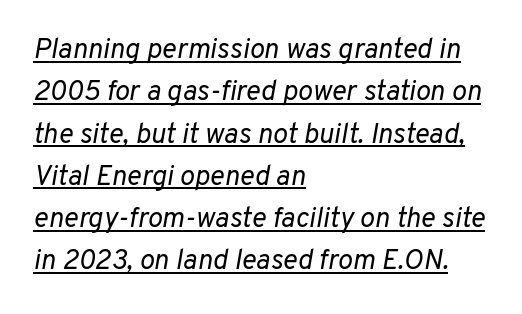
{"italic": "yes", "lean": "right", "slant_degrees": 10, "bold": "no", "weight": "regular", "width": "normal", "stroke_contrast": "low", "x_height": "medium", "monospaced": "no", "underline": "yes", "align": "left", "line_spacing": "normal", "line_spacing_ratio": 1.51, "letter_spacing": "normal", "letter_spacing_em": 0.0, "glyph_px": 28}
